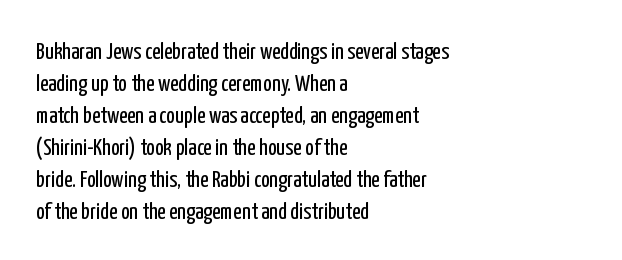
The image shows 23 px text type, upright; set left-aligned, normal line spacing (1.39x), normal letter spacing, not underlined.
